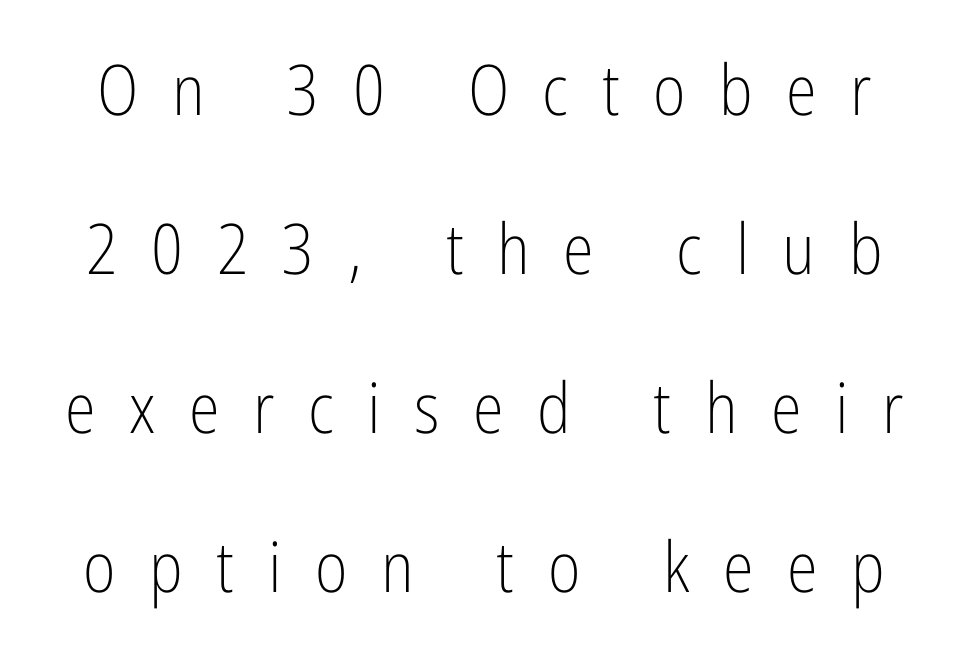
Q: Is the text bold? A: No.
Q: Is the text italic (slanted)? A: No, it is upright.
Q: Is the typeface a serif or a sans-serif typeface? A: Sans-serif.
Q: Is the text underlined? A: No.
Q: Is the spacing between letters normal or unusually wide? A: Unusually wide.
Q: Is the spacing between lines tight, normal or loose? A: Loose.
Q: Width (condensed, normal, or wide)? A: Condensed.
Q: Stroke contrast? A: Low.
Q: x-height? A: Medium.
Q: Monospaced? A: No.
